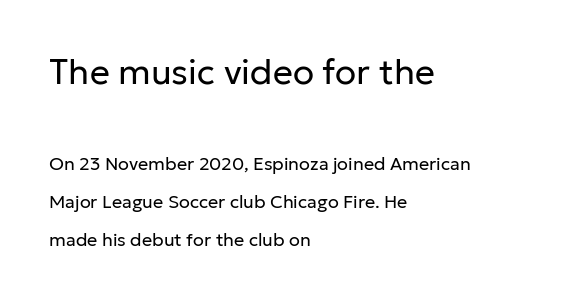
Is the type heavy? It reads as light-to-regular instead. This is sans-serif lettering, the kind often seen on screens and signage. In terms of leading, this rendering errs on the spacious side. Size hierarchy here favors the leading block over the trailing one. A typesetter would call this proportional, since set widths differ per character.
